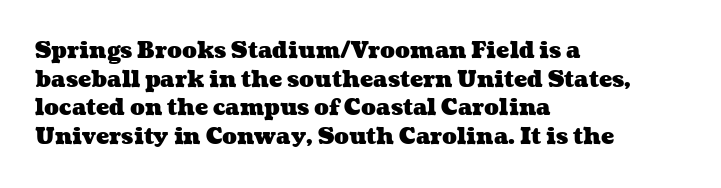
The image shows 22 px bold type; set left-aligned, normal line spacing (1.3x), normal letter spacing, not underlined.
